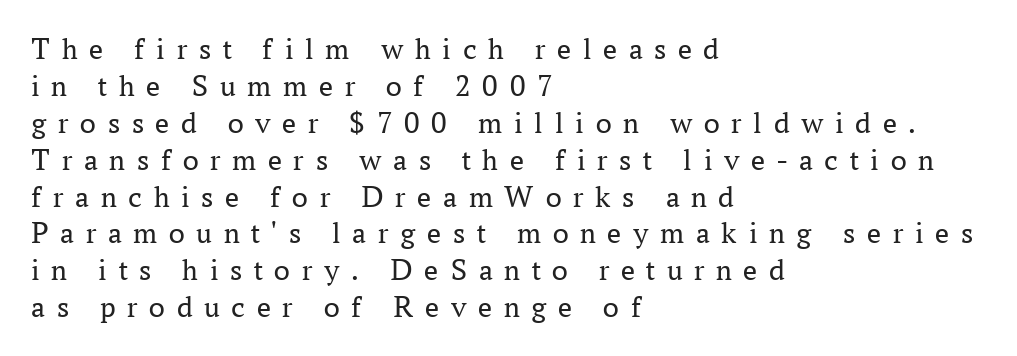
Q: Is the text bold? A: No.
Q: Is the text italic (slanted)? A: No, it is upright.
Q: Is the typeface a serif or a sans-serif typeface? A: Serif.
Q: Is the text underlined? A: No.
Q: How is the paragraph aligned? A: Left-aligned.
Q: Is the spacing between letters normal or unusually wide? A: Unusually wide.
Q: Width (condensed, normal, or wide)? A: Normal.
Q: Stroke contrast? A: Medium.
Q: x-height? A: Medium.
Q: Monospaced? A: No.
